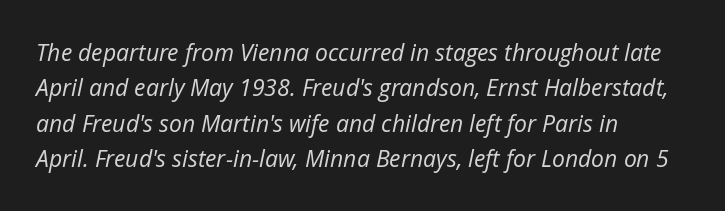
The image shows 23 px text type, italic (leaning right); set left-aligned, normal line spacing (1.54x), normal letter spacing, not underlined.
